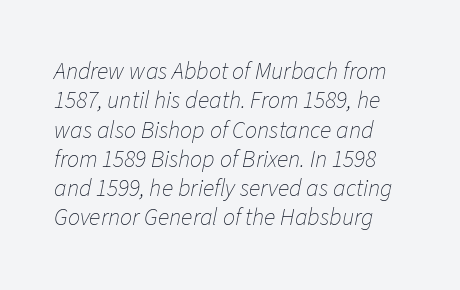
Q: Is the text bold? A: No.
Q: Is the text italic (slanted)? A: Yes, it leans right by about 11 degrees.
Q: Is the text underlined? A: No.
Q: Is the spacing between letters normal or unusually wide? A: Normal.
